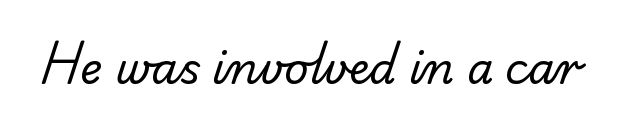
In terms of letterspacing, this is plain default setting. The letters carry no serifs — their stems end cleanly without finishing strokes. Beneath every word, the page is bare. Summary of weight: not heavy and not bold.
